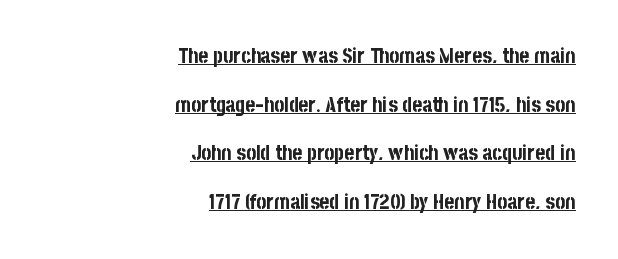
{"italic": "no", "bold": "yes", "underline": "yes", "align": "right", "line_spacing": "loose", "line_spacing_ratio": 2.31, "letter_spacing": "normal", "letter_spacing_em": 0.0, "glyph_px": 21}
